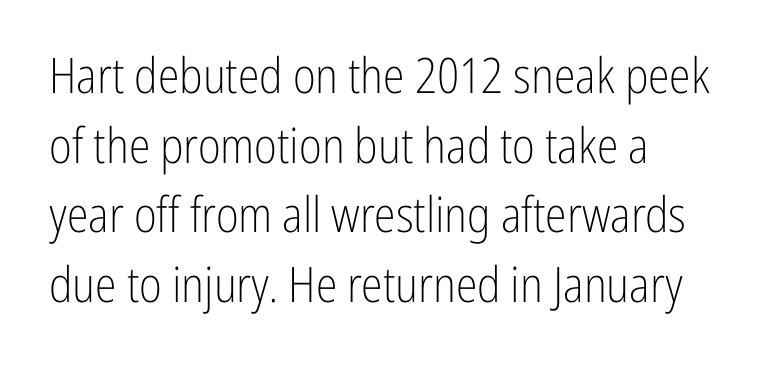
The image shows 49 px light, condensed sans-serif type, upright; set left-aligned, normal line spacing (1.42x), normal letter spacing, not underlined; low stroke contrast and a medium x-height.
